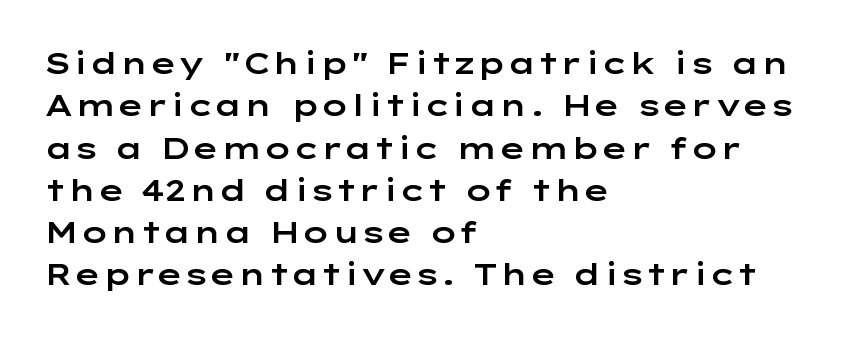
Teacher's note: observe the even left margin — that is flush-left alignment. The passage shown stacks its lines at a standard gap. Here the glyphs are tracked normally, forming tight word shapes. The baseline area is clear.
